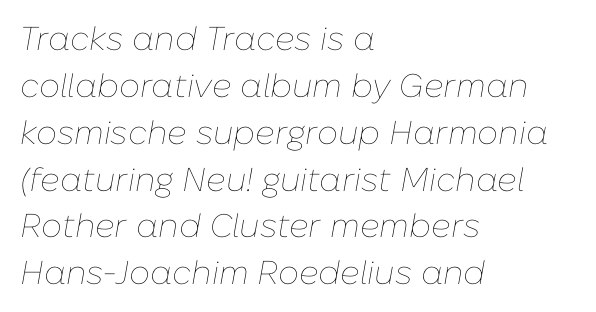
No letter is thick-stroked: the sample isn't bold. The line-height multiplier appears to be the usual default. Unmarked baselines from the first word to the last. Every row of glyphs begins at an identical x-position on the left.
